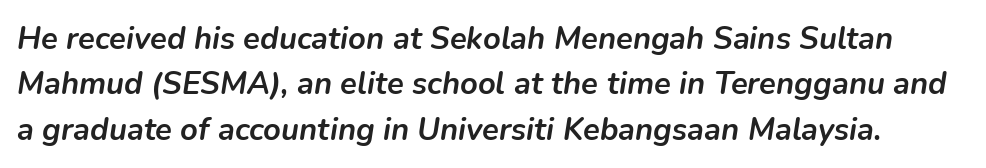
The image shows 31 px semibold type, italic (leaning right); set normal line spacing (1.46x), normal letter spacing, not underlined; low stroke contrast and a medium x-height.
